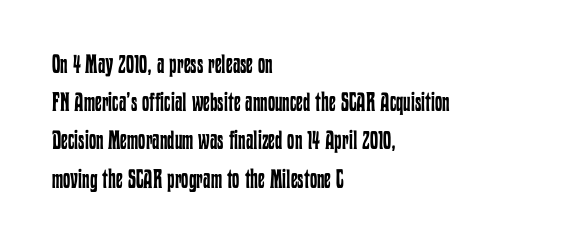
{"italic": "no", "bold": "no", "underline": "no", "align": "left", "line_spacing": "normal", "line_spacing_ratio": 1.47, "letter_spacing": "normal", "letter_spacing_em": 0.0, "glyph_px": 26}
